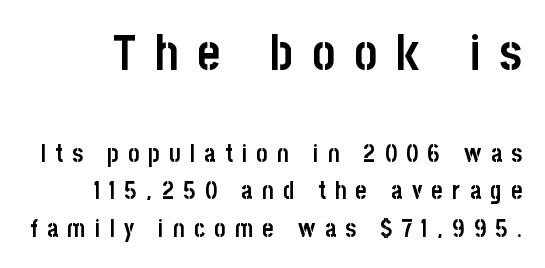
Vertical strokes here are truly vertical. Is the lower block the larger one? No — the upper block carries the bigger type. In terms of letterspacing, this is a distinctly airy, spread setting. Only glyphs here, with clear space below each row. You could not count columns in this text — the font is proportionally spaced. As a designer I'd log this as weight 700, bold.
